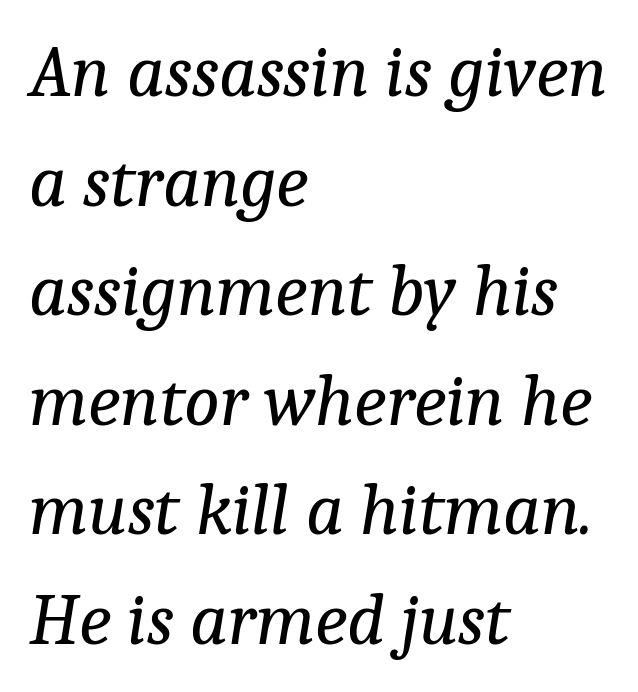
{"serif": "yes", "italic": "yes", "lean": "right", "slant_degrees": 9, "bold": "no", "weight": "regular", "width": "normal", "stroke_contrast": "low", "x_height": "medium", "monospaced": "no", "underline": "no", "align": "left", "line_spacing": "normal", "line_spacing_ratio": 1.48, "letter_spacing": "normal", "letter_spacing_em": 0.0, "glyph_px": 74}
